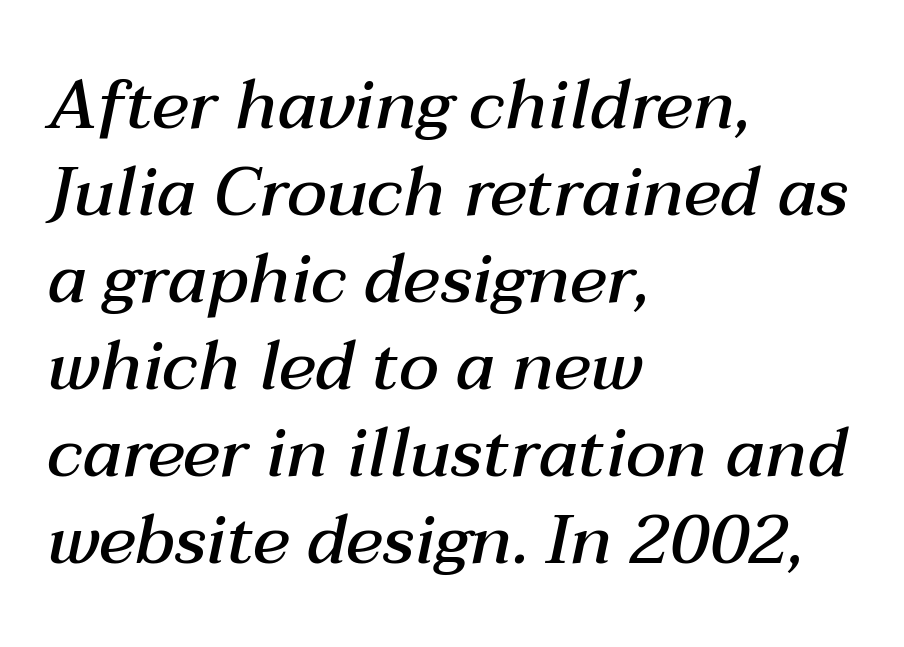
Q: Is the text bold? A: Semi-bold.
Q: Is the text italic (slanted)? A: Yes, it leans right by about 12 degrees.
Q: Is the text underlined? A: No.
Q: How is the paragraph aligned? A: Left-aligned.
Q: Is the spacing between letters normal or unusually wide? A: Normal.
Q: Is the spacing between lines tight, normal or loose? A: Normal.
Q: Width (condensed, normal, or wide)? A: Normal.
Q: Stroke contrast? A: Medium.
Q: x-height? A: Medium.
Q: Monospaced? A: No.
